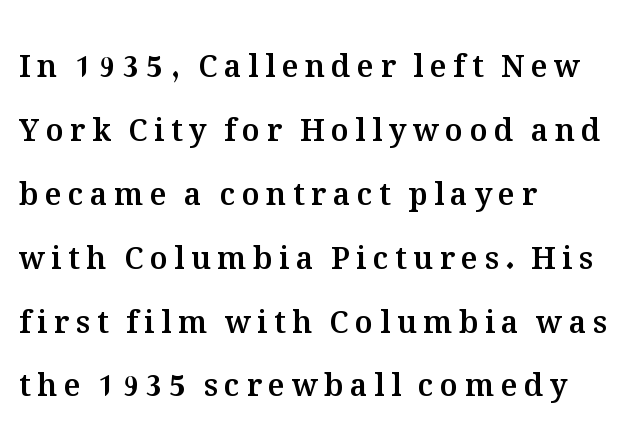
{"italic": "no", "width": "normal", "stroke_contrast": "medium", "x_height": "medium", "monospaced": "no", "underline": "no", "align": "left", "line_spacing": "loose", "line_spacing_ratio": 2.13, "letter_spacing": "wide", "letter_spacing_em": 0.22, "glyph_px": 30}
